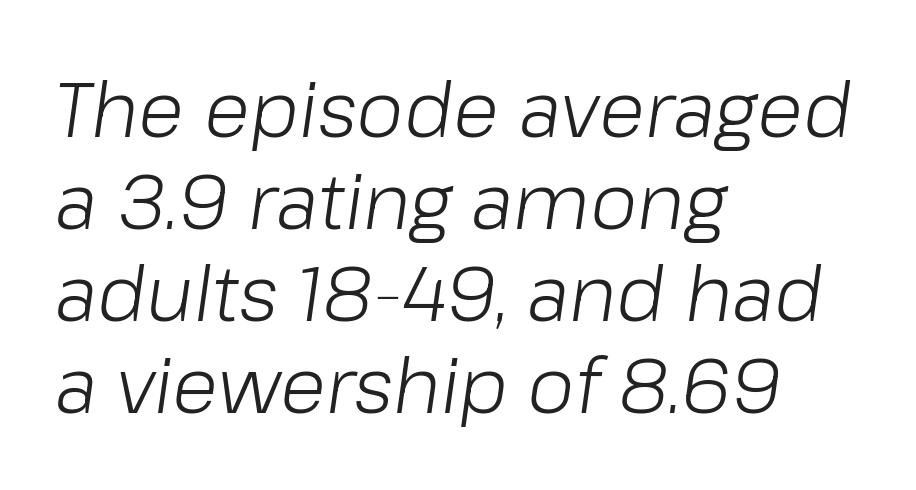
Yep, that's italic — everything's leaning. A typesetter would call this zero additional tracking. Each row of text sits above clean, open space. Unbolded letterforms with no extra heft.
